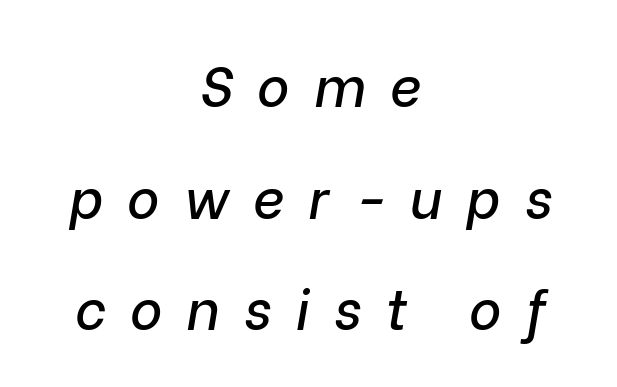
The image shows 55 px text type, italic (leaning right); set centered, loose line spacing (2.03x), unusually wide letter spacing (+0.44 em), not underlined; low stroke contrast and a medium x-height.
